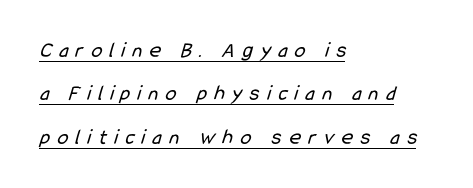
The image shows 22 px text type; set left-aligned, loose line spacing (1.97x), unusually wide letter spacing (+0.34 em), underlined.
